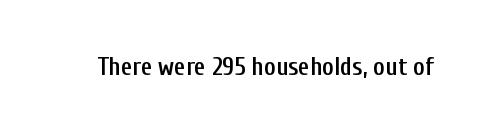
The image shows 25 px text type, upright; set normal letter spacing, not underlined.
